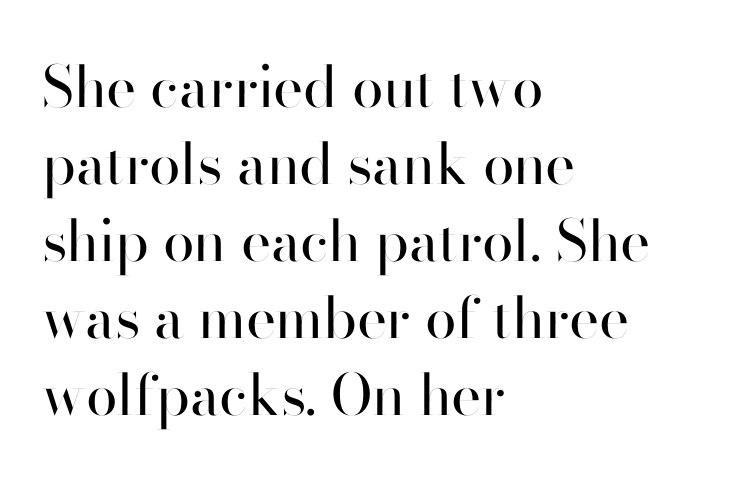
The image shows 57 px regular-weight sans-serif type, upright; set left-aligned, normal line spacing (1.35x), normal letter spacing, not underlined; high stroke contrast and a small x-height.
